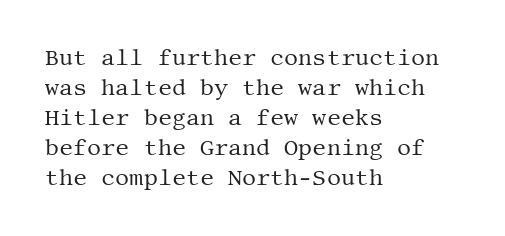
The image shows 22 px text type, upright; set left-aligned, normal line spacing (1.36x), normal letter spacing, not underlined.
